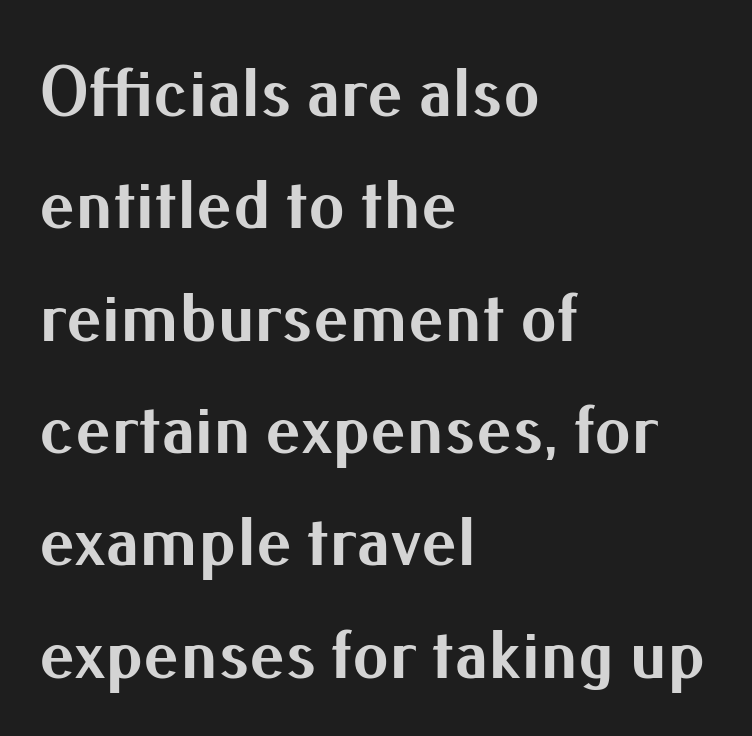
Q: Is the text bold? A: Yes.
Q: Is the text italic (slanted)? A: No, it is upright.
Q: Is the typeface a serif or a sans-serif typeface? A: Sans-serif.
Q: Is the text underlined? A: No.
Q: How is the paragraph aligned? A: Left-aligned.
Q: Is the spacing between letters normal or unusually wide? A: Normal.
Q: Is the spacing between lines tight, normal or loose? A: Normal.
Q: Width (condensed, normal, or wide)? A: Normal.
Q: Stroke contrast? A: Medium.
Q: x-height? A: Small.
Q: Monospaced? A: No.
